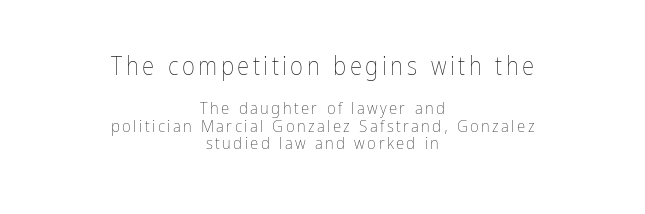
Think standard paragraph weight, or any step lighter than that. Descenders are the only things crossing below the line. Layout note: lines centered. Cramped leading. Typesetter's note — upper block bumped up in size, lower block left smaller. The letters stand straight up with perfectly vertical stems.
